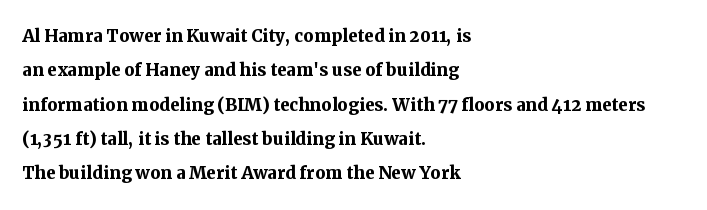
{"italic": "no", "bold": "yes", "underline": "no", "align": "left", "line_spacing": "normal", "line_spacing_ratio": 1.49, "letter_spacing": "normal", "letter_spacing_em": 0.0, "glyph_px": 23}
